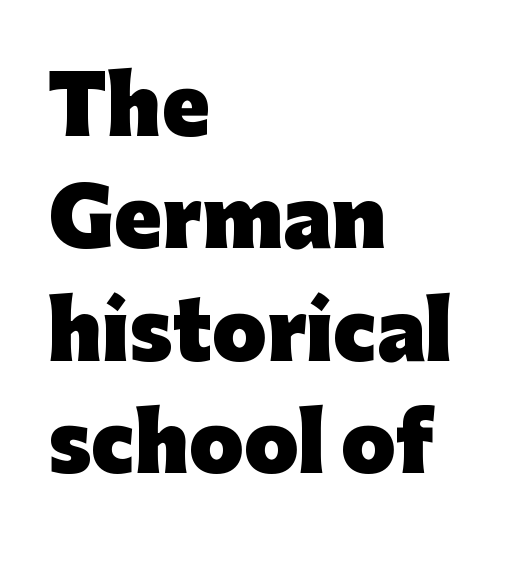
Q: Is the text bold? A: Yes.
Q: Is the text italic (slanted)? A: No, it is upright.
Q: Is the typeface a serif or a sans-serif typeface? A: Sans-serif.
Q: Is the text underlined? A: No.
Q: How is the paragraph aligned? A: Left-aligned.
Q: Is the spacing between letters normal or unusually wide? A: Normal.
Q: Is the spacing between lines tight, normal or loose? A: Normal.
Q: Width (condensed, normal, or wide)? A: Normal.
Q: Stroke contrast? A: Low.
Q: x-height? A: Medium.
Q: Monospaced? A: No.
